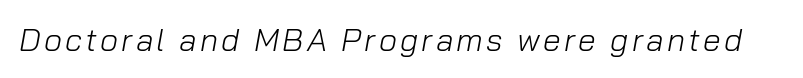
{"italic": "yes", "lean": "right", "slant_degrees": 10, "bold": "no", "weight": "light", "width": "normal", "stroke_contrast": "low", "x_height": "medium", "monospaced": "no", "underline": "no", "glyph_px": 32}
